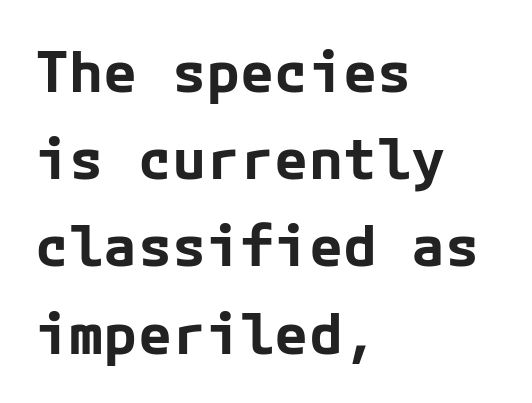
The image shows 57 px bold sans-serif type, upright; set left-aligned, normal line spacing (1.53x), normal letter spacing, not underlined; low stroke contrast and a medium x-height.
